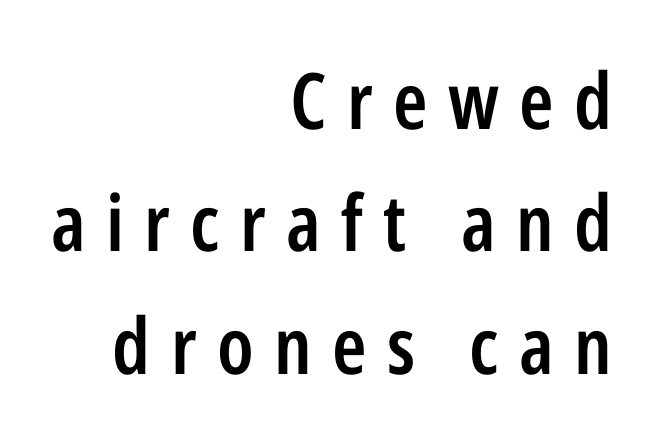
The image shows 78 px semibold, condensed sans-serif type, upright; set right-aligned, normal line spacing (1.57x), unusually wide letter spacing (+0.26 em), not underlined; low stroke contrast and a medium x-height.
